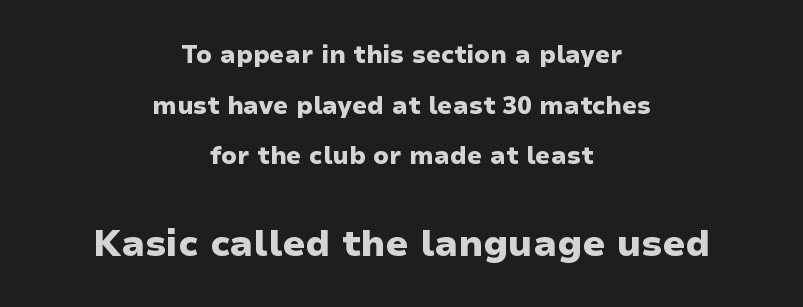
Q: Is the text bold? A: Yes.
Q: Is the text italic (slanted)? A: No, it is upright.
Q: Is the typeface a serif or a sans-serif typeface? A: Sans-serif.
Q: Is the text underlined? A: No.
Q: How is the paragraph aligned? A: Centered.
Q: Is the spacing between letters normal or unusually wide? A: Normal.
Q: Is the spacing between lines tight, normal or loose? A: Loose.
Q: Which block of text is set in a larger size, the first (top) or the second (bottom)? A: The second (bottom) one.
Q: Width (condensed, normal, or wide)? A: Wide.
Q: Stroke contrast? A: Low.
Q: x-height? A: Medium.
Q: Monospaced? A: No.
